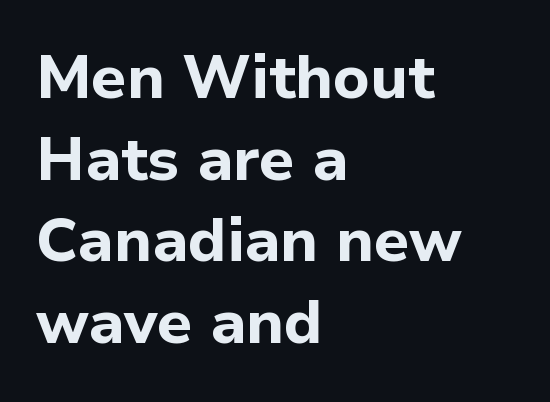
The image shows 61 px bold sans-serif type, upright; set left-aligned, normal line spacing (1.34x), normal letter spacing, not underlined; low stroke contrast and a medium x-height.
